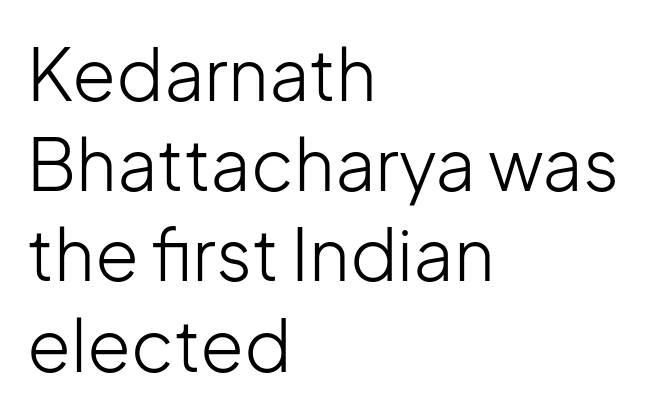
The image shows 71 px light sans-serif type, upright; set left-aligned, normal line spacing (1.27x), normal letter spacing, not underlined; low stroke contrast and a medium x-height.
